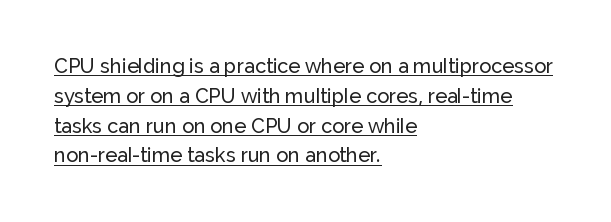
{"italic": "no", "underline": "yes", "align": "left", "line_spacing": "normal", "line_spacing_ratio": 1.49, "letter_spacing": "normal", "letter_spacing_em": 0.0, "glyph_px": 20}
